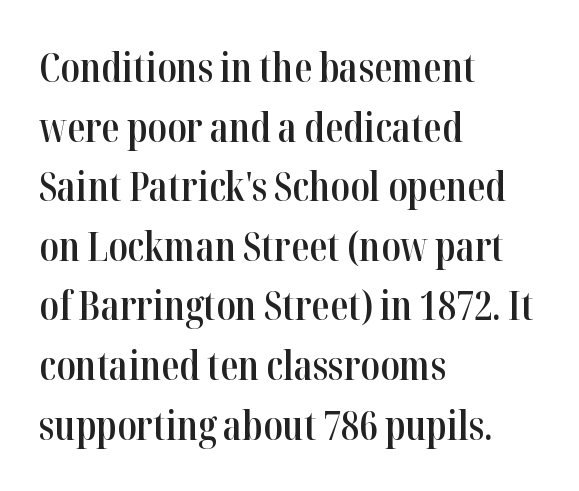
The image shows 40 px semibold, condensed serif type, upright; set left-aligned, normal line spacing (1.49x), normal letter spacing, not underlined; high stroke contrast and a medium x-height.
